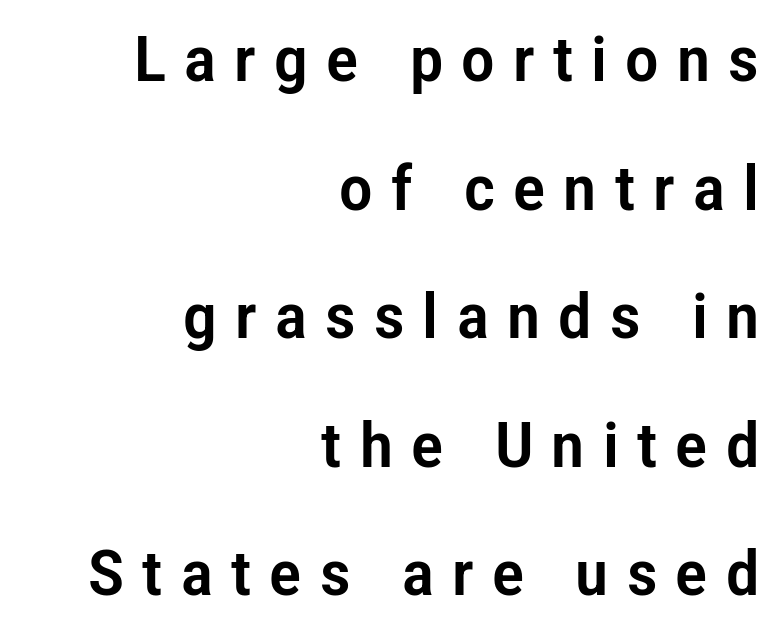
The image shows 63 px condensed sans-serif type, upright; set right-aligned, loose line spacing (2.04x), unusually wide letter spacing (+0.29 em), not underlined; low stroke contrast and a medium x-height.
